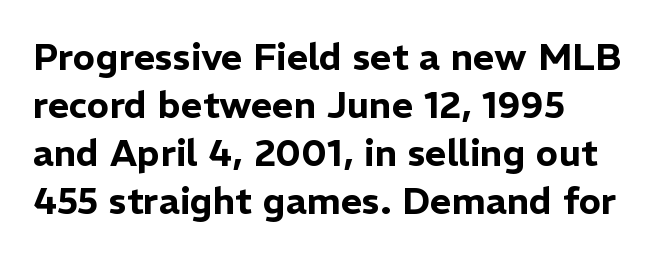
The image shows 37 px sans-serif type, upright; set left-aligned, normal line spacing (1.3x), normal letter spacing, not underlined; low stroke contrast and a medium x-height.
